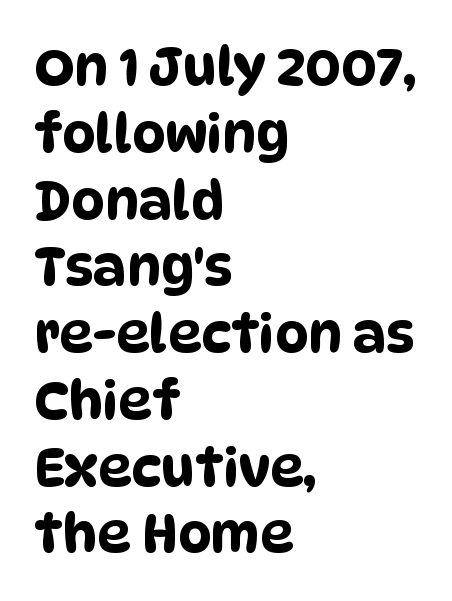
The image shows 53 px condensed sans-serif type; set left-aligned, normal line spacing (1.26x), normal letter spacing, not underlined; low stroke contrast and a large x-height.
